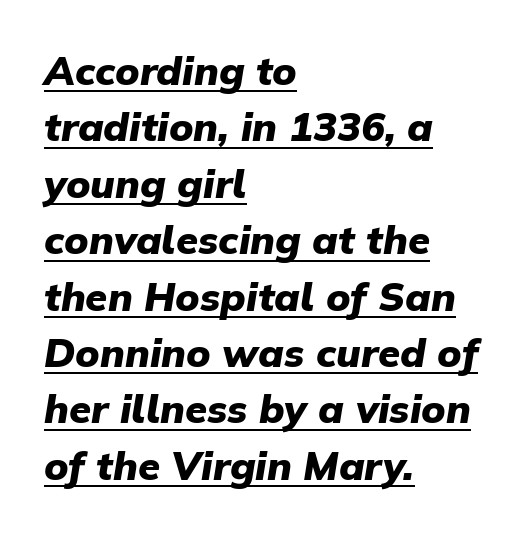
In terms of letterspacing, this is plain default setting. These lines are rendered in a variable-pitch font. Like a heading marked for emphasis, these lines bear an underscore. The typesetter chose a ragged-right arrangement here. Rows of type keep a routine distance in the vertical direction. The characters look thick and weighty, a clear bold.
